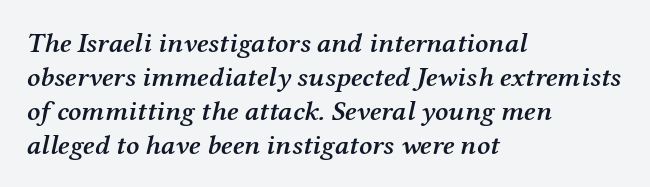
{"serif": "yes", "italic": "yes", "lean": "right", "slant_degrees": 12, "bold": "semi", "weight": "semibold", "width": "normal", "stroke_contrast": "medium", "x_height": "medium", "monospaced": "no", "underline": "no", "align": "left", "line_spacing_ratio": 1.21, "letter_spacing": "normal", "letter_spacing_em": 0.0, "glyph_px": 28}
